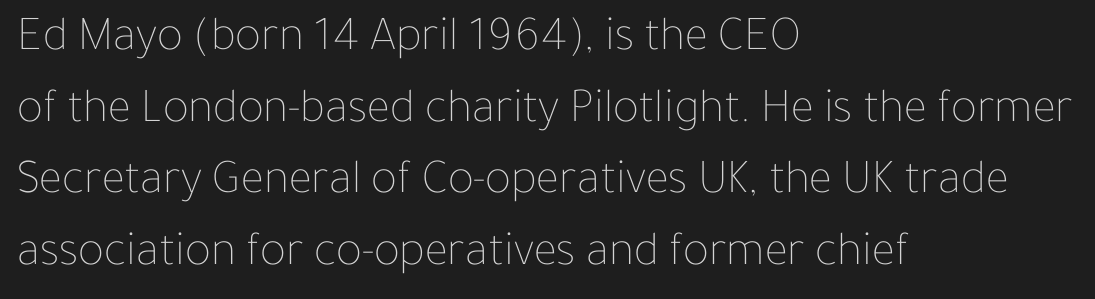
Q: Is the text bold? A: No.
Q: Is the text italic (slanted)? A: No, it is upright.
Q: Is the text underlined? A: No.
Q: How is the paragraph aligned? A: Left-aligned.
Q: Is the spacing between letters normal or unusually wide? A: Normal.
Q: Is the spacing between lines tight, normal or loose? A: Normal.
Q: Width (condensed, normal, or wide)? A: Normal.
Q: Stroke contrast? A: Low.
Q: x-height? A: Medium.
Q: Monospaced? A: No.
